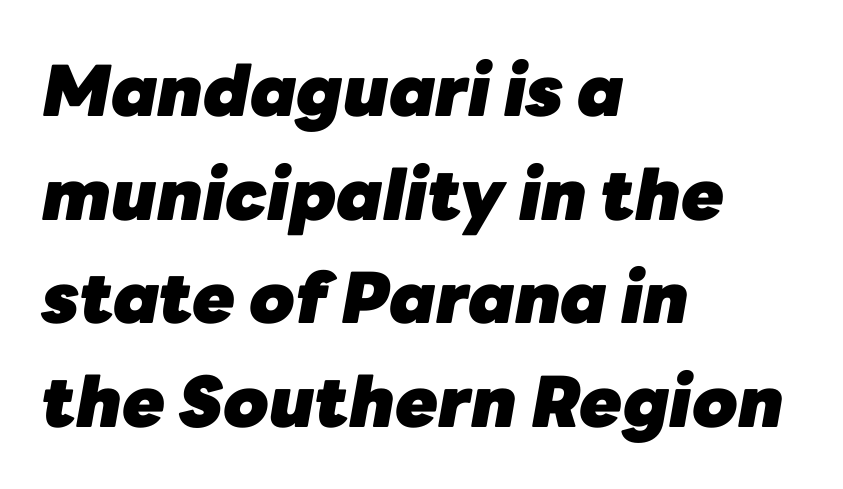
A clean baseline with only descenders dipping below it. The vertical gap from one line to the next is medium. Caption: multi-line text, flush left, ragged right. A typesetter would call this zero additional tracking. The face used here is proportionally spaced, like ordinary book or web type.
